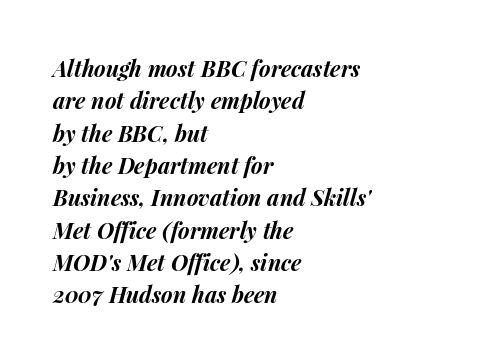
{"italic": "yes", "lean": "right", "slant_degrees": 15, "bold": "yes", "underline": "no", "align": "left", "line_spacing": "normal", "line_spacing_ratio": 1.47, "letter_spacing": "normal", "letter_spacing_em": 0.0, "glyph_px": 22}
